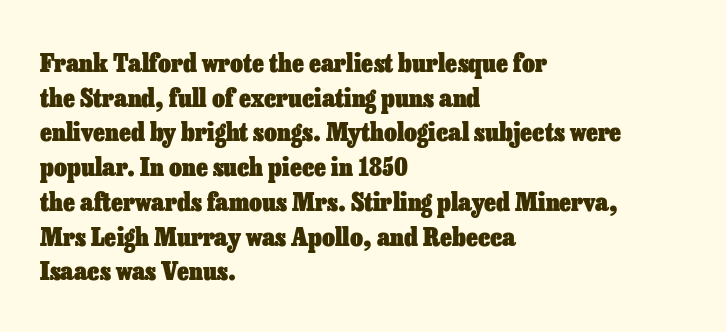
The image shows 25 px bold type, upright; set left-aligned, normal line spacing (1.39x), normal letter spacing, not underlined.
